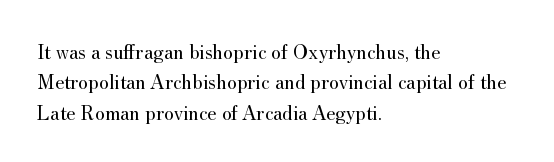
Q: Is the text bold? A: No.
Q: Is the text italic (slanted)? A: No, it is upright.
Q: Is the text underlined? A: No.
Q: How is the paragraph aligned? A: Left-aligned.
Q: Is the spacing between letters normal or unusually wide? A: Normal.
Q: Is the spacing between lines tight, normal or loose? A: Normal.
